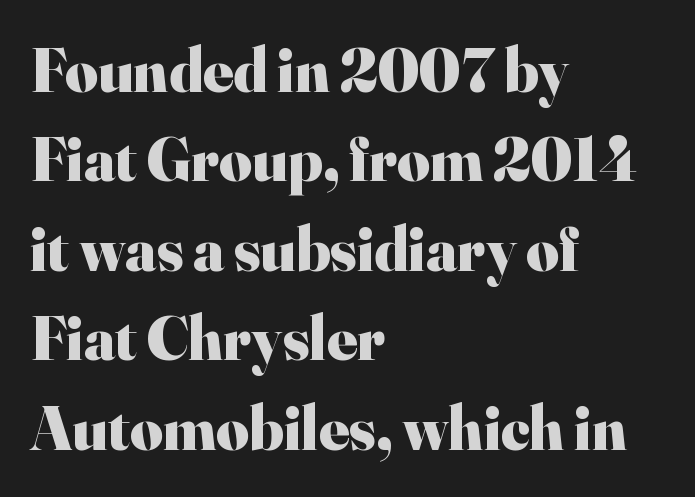
The image shows 63 px heavy serif type, upright; set left-aligned, normal line spacing (1.42x), normal letter spacing, not underlined; high stroke contrast and a small x-height.
